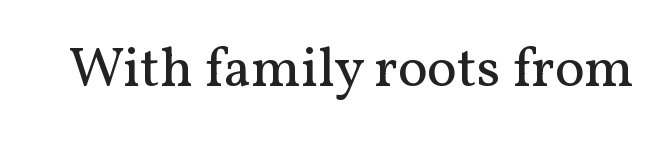
Characters remain perfectly vertical along every line. The designer went with a serif here, giving each stem small feet. This sample uses plain, unmodified letter spacing. Stroke mass is kept to a normal reading level or below. Note the varied advance widths — an 'i' is clearly narrower than an 'm'.
